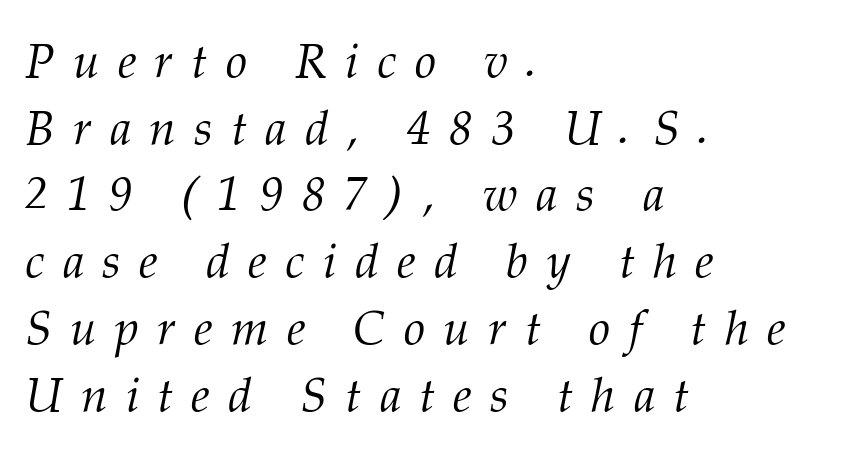
Q: Is the text bold? A: No.
Q: Is the text italic (slanted)? A: Yes, it leans right by about 12 degrees.
Q: Is the typeface a serif or a sans-serif typeface? A: Serif.
Q: Is the text underlined? A: No.
Q: How is the paragraph aligned? A: Left-aligned.
Q: Is the spacing between letters normal or unusually wide? A: Unusually wide.
Q: Is the spacing between lines tight, normal or loose? A: Normal.
Q: Width (condensed, normal, or wide)? A: Normal.
Q: Stroke contrast? A: Medium.
Q: x-height? A: Medium.
Q: Monospaced? A: No.
